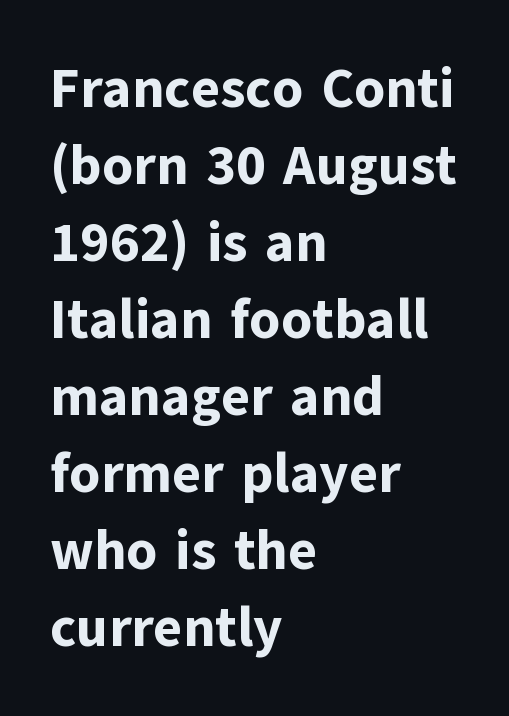
The image shows 55 px bold sans-serif type, upright; set left-aligned, normal line spacing (1.4x), normal letter spacing, not underlined; low stroke contrast and a medium x-height.
